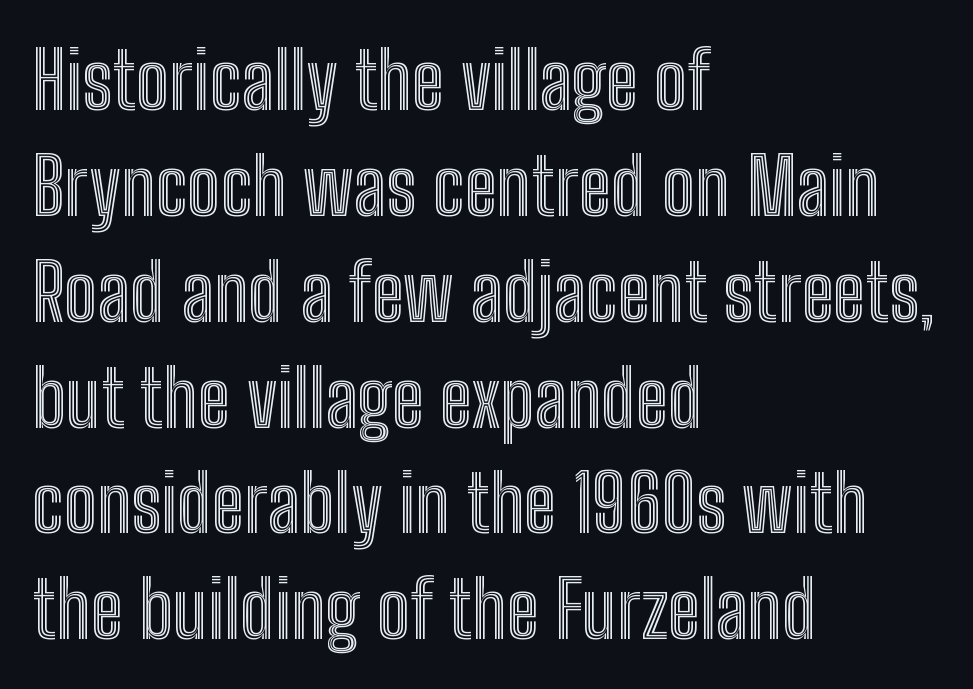
The image shows 79 px condensed type, upright; set left-aligned, normal line spacing (1.34x), normal letter spacing, not underlined; a medium x-height.
